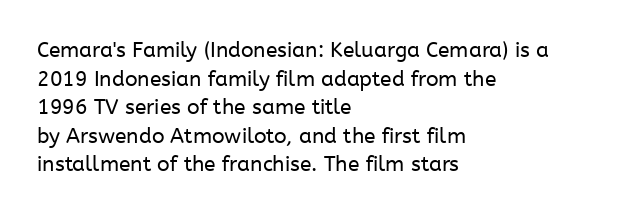
The image shows 21 px text type, upright; set left-aligned, normal line spacing (1.36x), normal letter spacing, not underlined.
